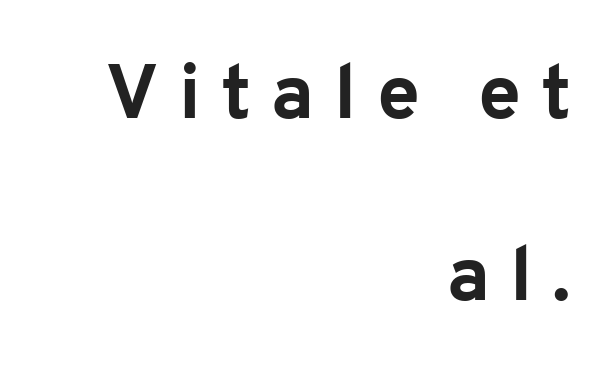
How are the letters spaced? Widely, with obvious added tracking. The strip under each line holds only bare page. This sample has the flowing, uneven cadence of proportional lettering. Students, observe: this is what heavily led, spacious text looks like. The lettering stays uniformly vertical, giving the passage a roman look.
